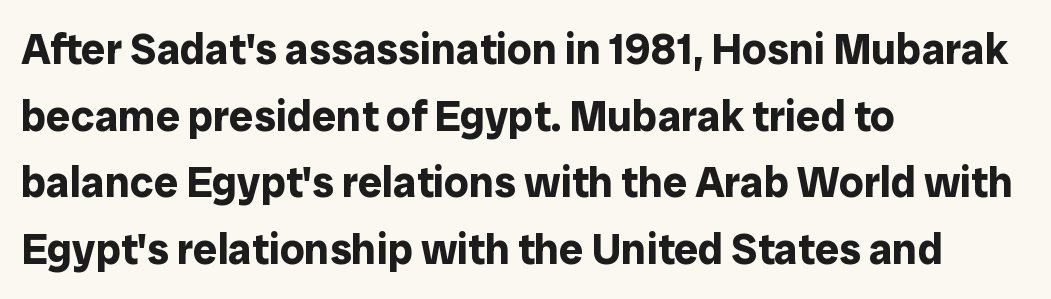
The image shows 43 px bold sans-serif type, upright; set left-aligned, normal line spacing (1.55x), normal letter spacing, not underlined; low stroke contrast and a medium x-height.
